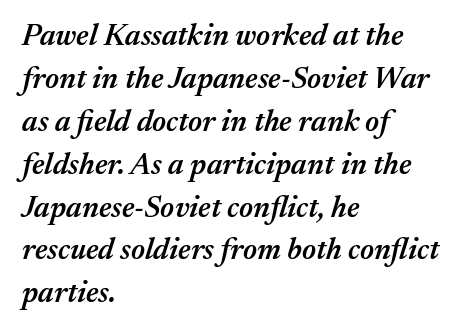
Note the varied advance widths — an 'i' is clearly narrower than an 'm'. Compared with typical body copy, the letter spacing here is the same. The rag falls on the right side of this text block. The specimen omits any rule beneath the text block's lines. In terms of posture, this sample is oblique.
